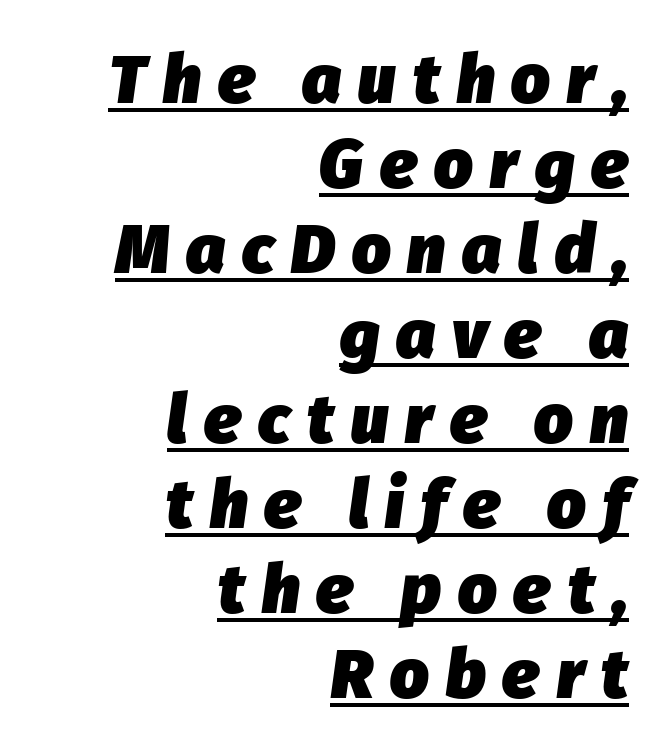
The font is running at its bold setting. These lines sit exactly where default settings would place them. Horizontal alignment here is rightward, an uncommon choice for prose. Looks like regular typesetting: each glyph gets only the width it needs. Underlining? Definitely there.
